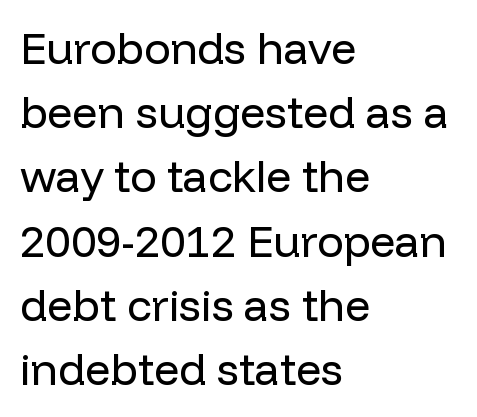
Is the type heavy? It reads as light-to-regular instead. Clear beneath every line of the passage. Caption: standard tracking, unaltered. The letters stand upright; this is a roman face.
